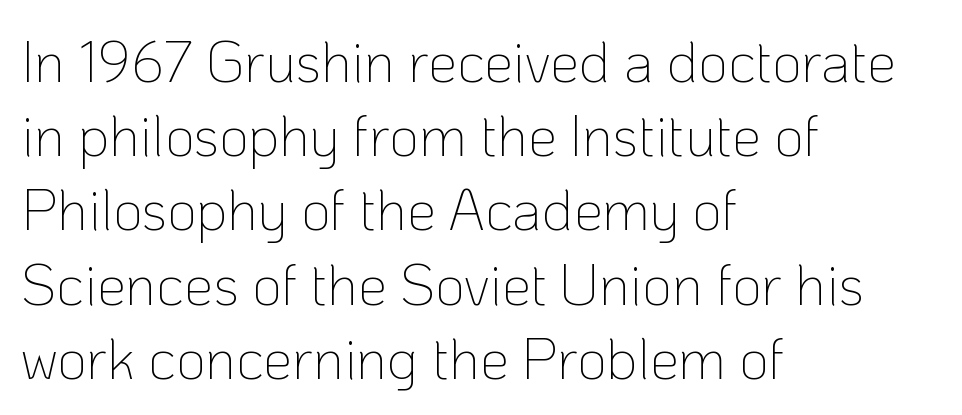
The image shows 58 px thin sans-serif type, upright; set left-aligned, normal line spacing (1.28x), normal letter spacing, not underlined; low stroke contrast and a medium x-height.
